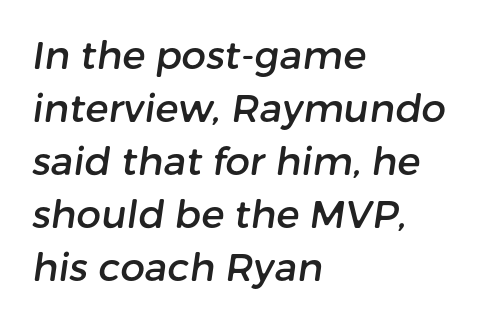
Q: Is the typeface a serif or a sans-serif typeface? A: Sans-serif.
Q: Is the text underlined? A: No.
Q: How is the paragraph aligned? A: Left-aligned.
Q: Is the spacing between letters normal or unusually wide? A: Normal.
Q: Is the spacing between lines tight, normal or loose? A: Normal.
Q: Width (condensed, normal, or wide)? A: Normal.
Q: Stroke contrast? A: Low.
Q: x-height? A: Medium.
Q: Monospaced? A: No.
